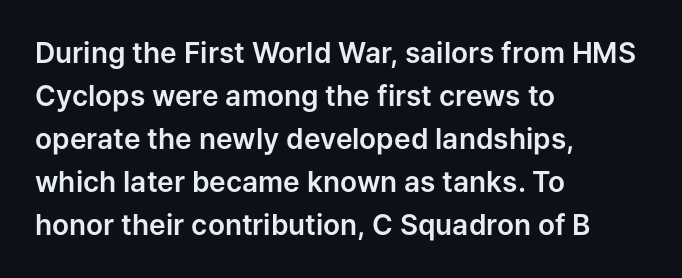
{"serif": "no", "italic": "no", "width": "normal", "stroke_contrast": "low", "x_height": "medium", "monospaced": "no", "underline": "no", "align": "left", "line_spacing": "normal", "line_spacing_ratio": 1.54, "letter_spacing": "normal", "letter_spacing_em": 0.0, "glyph_px": 28}
